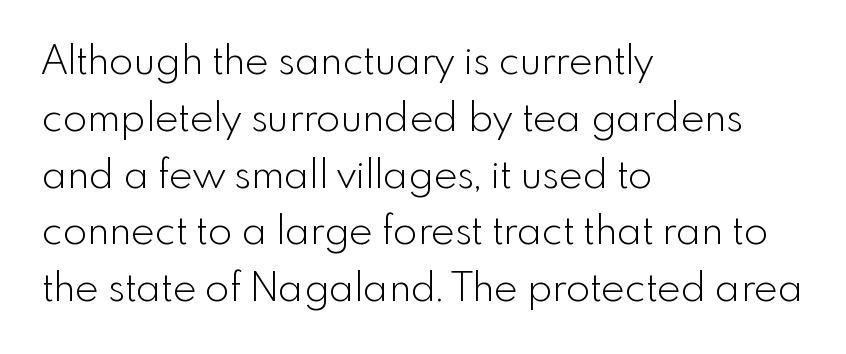
This is roman type, the default non-slanted kind. A typesetter would call this proportional, since set widths differ per character. Where is the straight margin? On the left. Honestly, the row spacing looks completely unremarkable. Here the glyphs are tracked normally, forming tight word shapes. These glyphs show unthickened strokes, regular width or finer.
